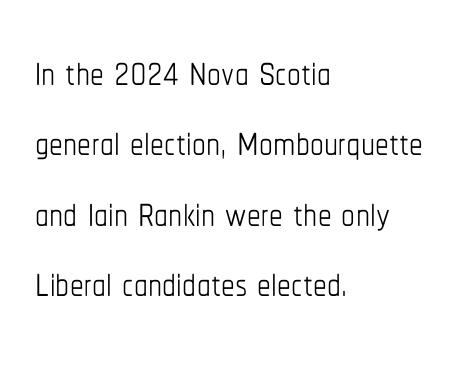
Q: Is the text bold? A: No.
Q: Is the text italic (slanted)? A: No, it is upright.
Q: Is the text underlined? A: No.
Q: How is the paragraph aligned? A: Left-aligned.
Q: Is the spacing between letters normal or unusually wide? A: Normal.
Q: Is the spacing between lines tight, normal or loose? A: Normal.
Q: Width (condensed, normal, or wide)? A: Condensed.
Q: Stroke contrast? A: Low.
Q: x-height? A: Medium.
Q: Monospaced? A: No.
